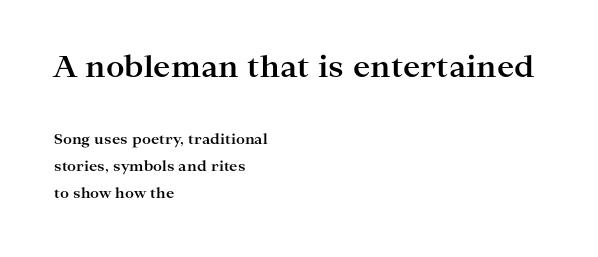
The image shows 29 px bold, wide serif type, upright; set left-aligned, loose line spacing (1.93x), normal letter spacing, not underlined; the first (top) block is 2.07x larger; high stroke contrast and a medium x-height.
